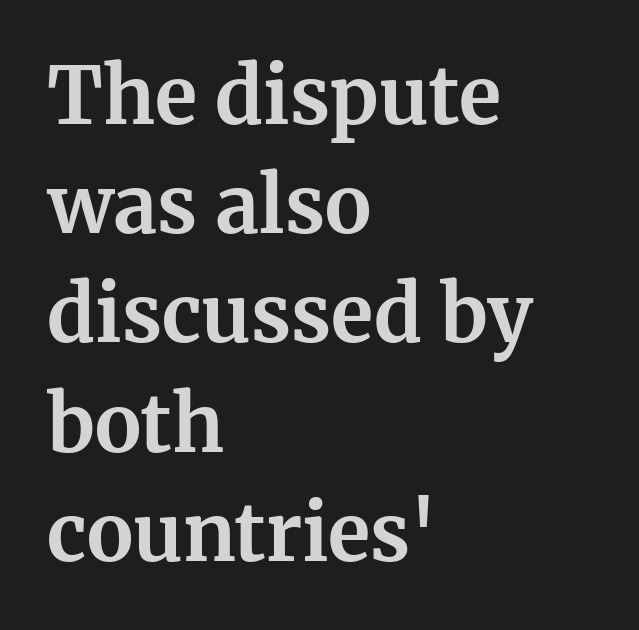
{"serif": "yes", "italic": "no", "bold": "yes", "weight": "bold", "width": "normal", "stroke_contrast": "medium", "x_height": "medium", "monospaced": "no", "underline": "no", "align": "left", "line_spacing": "normal", "line_spacing_ratio": 1.4, "letter_spacing": "normal", "letter_spacing_em": 0.0, "glyph_px": 78}
